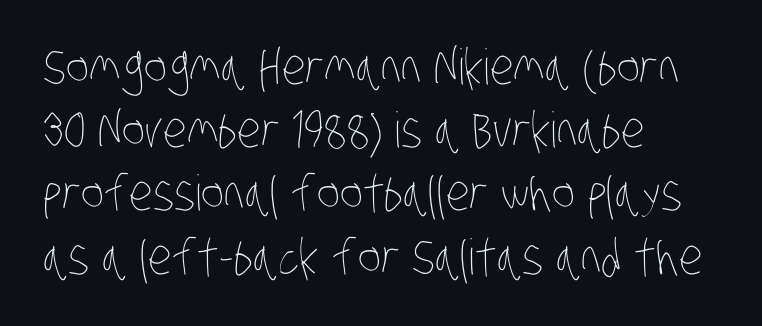
{"bold": "no", "weight": "thin", "width": "condensed", "stroke_contrast": "low", "x_height": "large", "monospaced": "no", "underline": "no", "align": "left", "line_spacing": "normal", "line_spacing_ratio": 1.29, "letter_spacing": "normal", "letter_spacing_em": 0.0, "glyph_px": 49}
